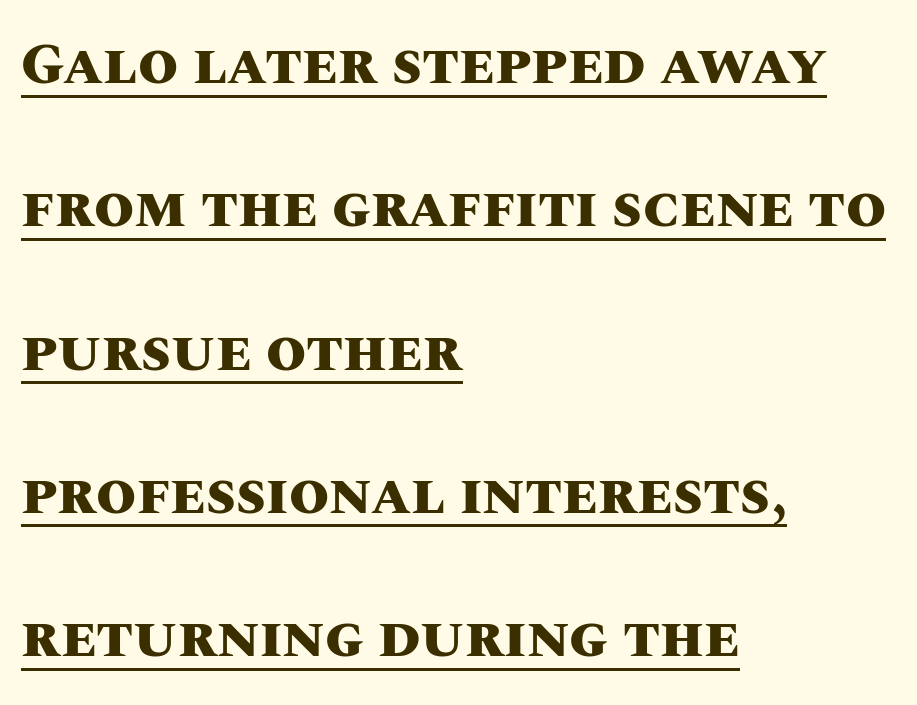
Q: Is the text bold? A: Yes.
Q: Is the text italic (slanted)? A: No, it is upright.
Q: Is the text underlined? A: Yes.
Q: How is the paragraph aligned? A: Left-aligned.
Q: Is the spacing between letters normal or unusually wide? A: Normal.
Q: Is the spacing between lines tight, normal or loose? A: Loose.
Q: Width (condensed, normal, or wide)? A: Normal.
Q: Stroke contrast? A: Medium.
Q: x-height? A: Large.
Q: Monospaced? A: No.
